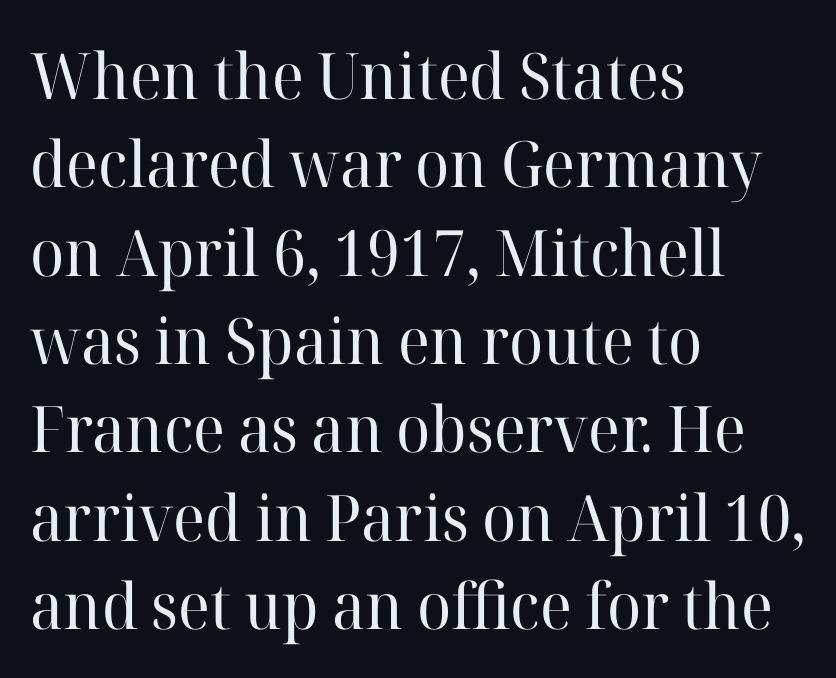
The image shows 64 px regular-weight serif type, upright; set left-aligned, normal line spacing (1.38x), normal letter spacing, not underlined; high stroke contrast and a medium x-height.
